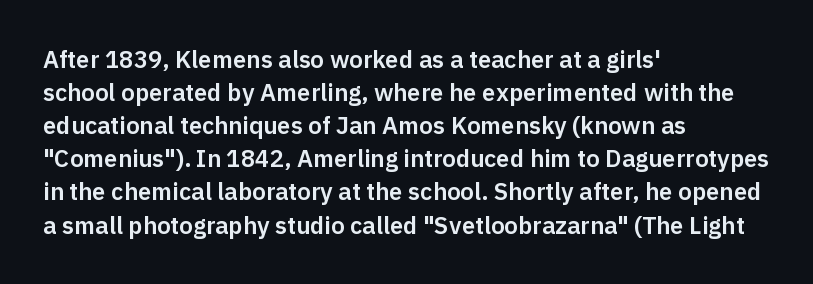
The image shows 24 px text type, upright; set left-aligned, normal line spacing (1.38x), normal letter spacing, not underlined.
